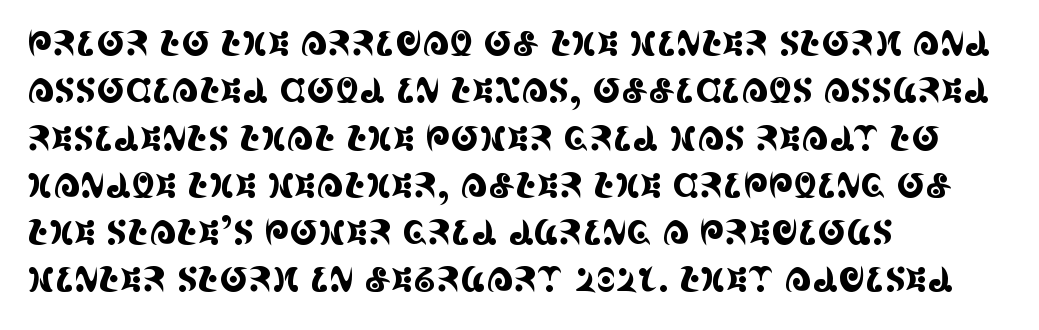
Q: Is the text italic (slanted)? A: No, it is upright.
Q: Is the typeface a serif or a sans-serif typeface? A: Serif.
Q: Is the text underlined? A: No.
Q: How is the paragraph aligned? A: Left-aligned.
Q: Is the spacing between letters normal or unusually wide? A: Normal.
Q: Is the spacing between lines tight, normal or loose? A: Normal.
Q: Width (condensed, normal, or wide)? A: Condensed.
Q: x-height? A: Large.
Q: Monospaced? A: No.
